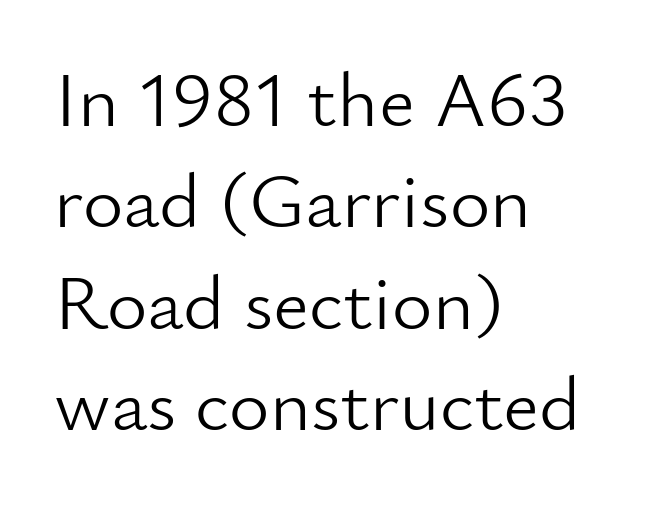
Q: Is the text bold? A: No.
Q: Is the text italic (slanted)? A: No, it is upright.
Q: Is the typeface a serif or a sans-serif typeface? A: Sans-serif.
Q: Is the text underlined? A: No.
Q: How is the paragraph aligned? A: Left-aligned.
Q: Is the spacing between letters normal or unusually wide? A: Normal.
Q: Is the spacing between lines tight, normal or loose? A: Normal.
Q: Width (condensed, normal, or wide)? A: Normal.
Q: Stroke contrast? A: Low.
Q: x-height? A: Small.
Q: Monospaced? A: No.
